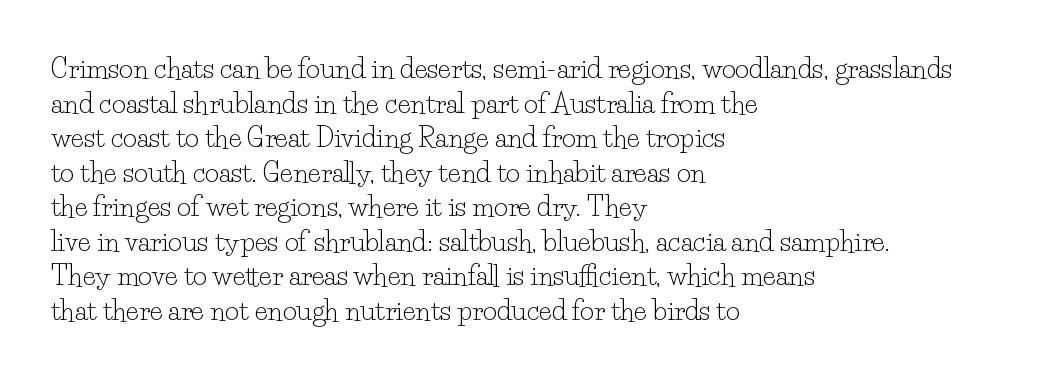
{"italic": "no", "bold": "no", "underline": "no", "align": "left", "line_spacing": "normal", "line_spacing_ratio": 1.28, "letter_spacing": "normal", "letter_spacing_em": 0.0, "glyph_px": 27}
